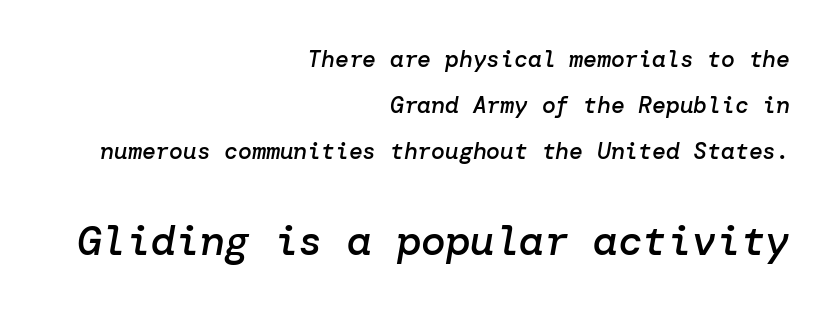
Q: Is the text bold? A: Semi-bold.
Q: Is the text italic (slanted)? A: Yes, it leans right by about 10 degrees.
Q: Is the text underlined? A: No.
Q: How is the paragraph aligned? A: Right-aligned.
Q: Is the spacing between letters normal or unusually wide? A: Normal.
Q: Is the spacing between lines tight, normal or loose? A: Loose.
Q: Which block of text is set in a larger size, the first (top) or the second (bottom)? A: The second (bottom) one.
Q: Width (condensed, normal, or wide)? A: Normal.
Q: Stroke contrast? A: Low.
Q: x-height? A: Medium.
